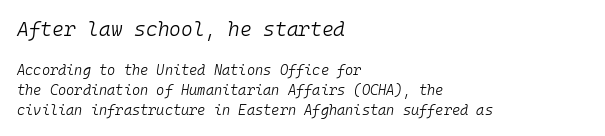
The rows are spaced the way most documents space them. Short note: letters normally spaced. This rendering uses left alignment, leaving the right contour irregular. Does the bottom block carry the larger type? No, the top block does.
